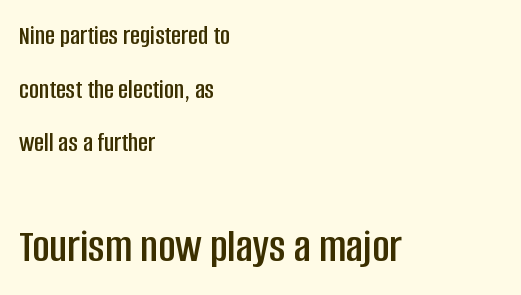
Q: Is the text italic (slanted)? A: No, it is upright.
Q: Is the typeface a serif or a sans-serif typeface? A: Sans-serif.
Q: Is the text underlined? A: No.
Q: How is the paragraph aligned? A: Left-aligned.
Q: Is the spacing between letters normal or unusually wide? A: Normal.
Q: Is the spacing between lines tight, normal or loose? A: Loose.
Q: Which block of text is set in a larger size, the first (top) or the second (bottom)? A: The second (bottom) one.
Q: Width (condensed, normal, or wide)? A: Condensed.
Q: Stroke contrast? A: Low.
Q: x-height? A: Large.
Q: Monospaced? A: No.
